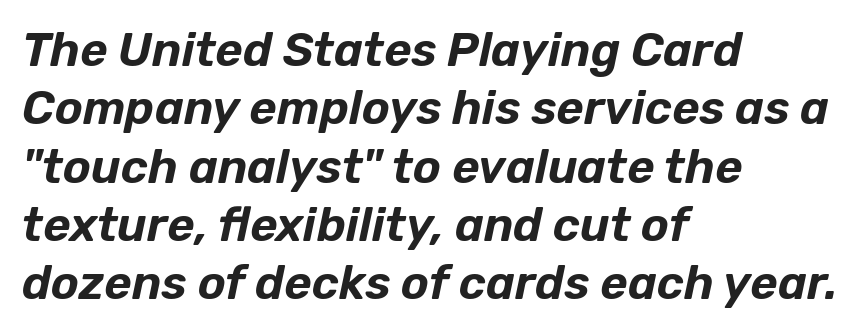
Q: Is the text italic (slanted)? A: Yes, it leans right by about 12 degrees.
Q: Is the text underlined? A: No.
Q: How is the paragraph aligned? A: Left-aligned.
Q: Is the spacing between letters normal or unusually wide? A: Normal.
Q: Width (condensed, normal, or wide)? A: Normal.
Q: Stroke contrast? A: Low.
Q: x-height? A: Medium.
Q: Monospaced? A: No.
